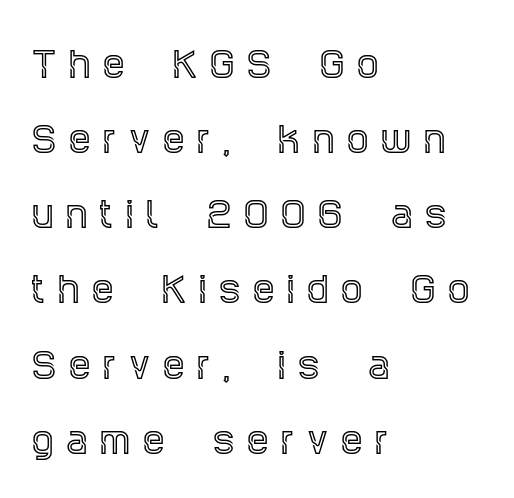
{"serif": "yes", "italic": "no", "width": "condensed", "x_height": "large", "monospaced": "no", "underline": "no", "align": "left", "line_spacing": "loose", "line_spacing_ratio": 2.21, "letter_spacing": "wide", "letter_spacing_em": 0.38, "glyph_px": 34}
